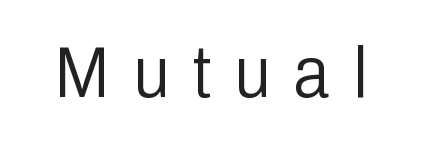
{"serif": "no", "italic": "no", "bold": "no", "weight": "light", "width": "condensed", "stroke_contrast": "low", "x_height": "medium", "monospaced": "no", "underline": "no", "letter_spacing": "wide", "letter_spacing_em": 0.32, "glyph_px": 73}
